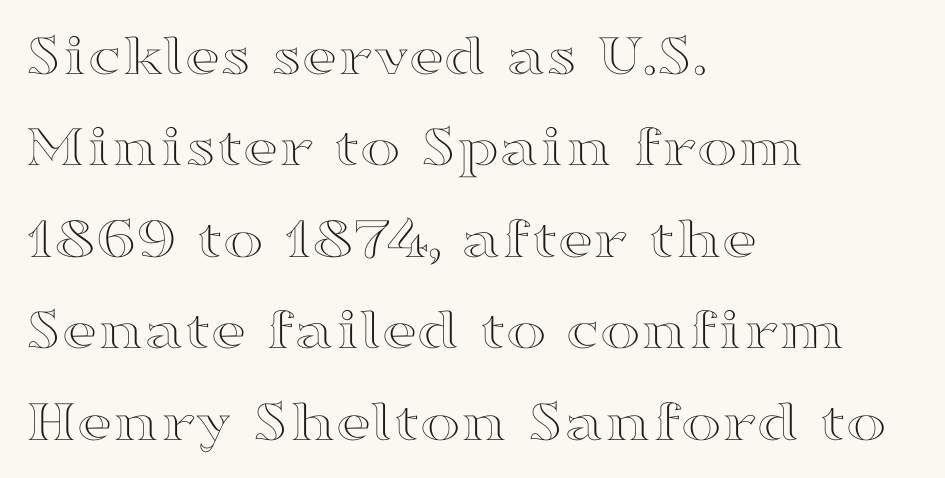
{"italic": "no", "width": "wide", "x_height": "medium", "monospaced": "no", "underline": "no", "align": "left", "line_spacing": "normal", "line_spacing_ratio": 1.5, "letter_spacing": "normal", "letter_spacing_em": 0.0, "glyph_px": 61}
